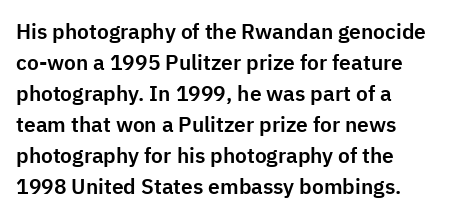
Does the copy run flush right? No — it runs flush left. The specimen reads as upright at a glance. Between one letter and the next there's only the usual sliver of space. The designer left line spacing at the default.
